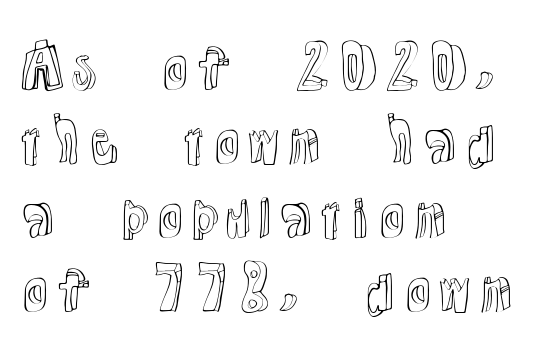
The image shows 57 px text type, upright; set left-aligned, normal line spacing (1.3x), normal letter spacing, not underlined; a medium x-height.
